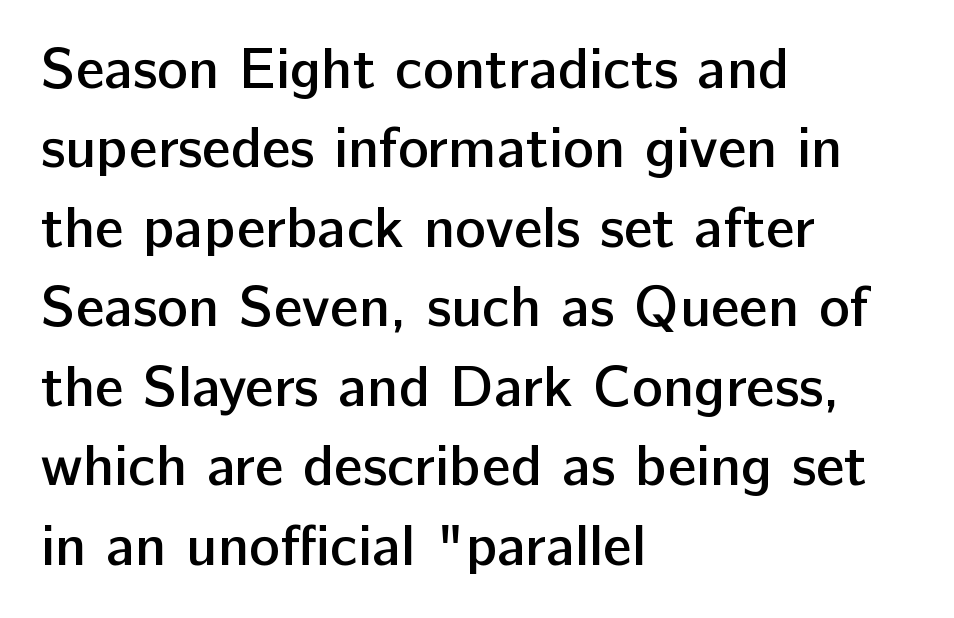
Q: Is the text bold? A: Semi-bold.
Q: Is the text italic (slanted)? A: No, it is upright.
Q: Is the typeface a serif or a sans-serif typeface? A: Sans-serif.
Q: Is the text underlined? A: No.
Q: How is the paragraph aligned? A: Left-aligned.
Q: Is the spacing between letters normal or unusually wide? A: Normal.
Q: Is the spacing between lines tight, normal or loose? A: Normal.
Q: Width (condensed, normal, or wide)? A: Normal.
Q: Stroke contrast? A: Low.
Q: x-height? A: Medium.
Q: Monospaced? A: No.
